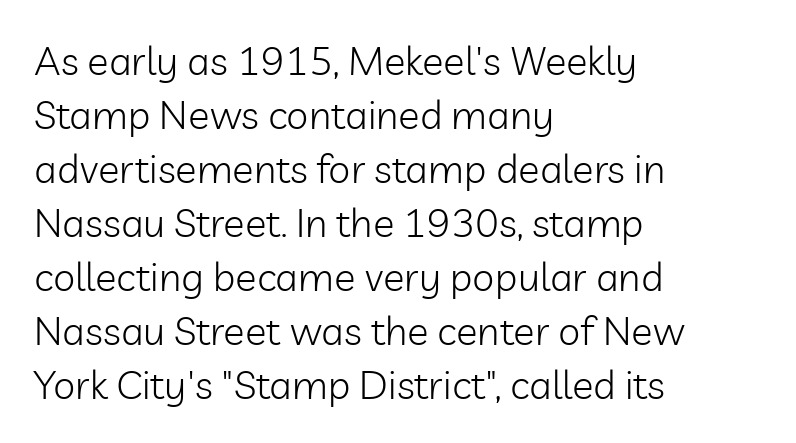
The image shows 40 px light sans-serif type, upright; set left-aligned, normal line spacing (1.35x), normal letter spacing, not underlined; low stroke contrast and a medium x-height.
